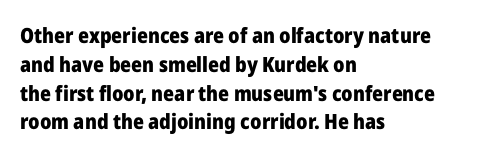
Q: Is the text bold? A: Yes.
Q: Is the text italic (slanted)? A: No, it is upright.
Q: Is the text underlined? A: No.
Q: How is the paragraph aligned? A: Left-aligned.
Q: Is the spacing between letters normal or unusually wide? A: Normal.
Q: Is the spacing between lines tight, normal or loose? A: Normal.
